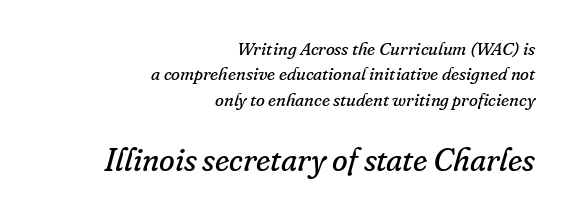
The image shows 32 px regular-weight serif type, italic (leaning right); set right-aligned, normal line spacing (1.41x), normal letter spacing, not underlined; the second (bottom) block is 1.78x larger; low stroke contrast and a small x-height.
